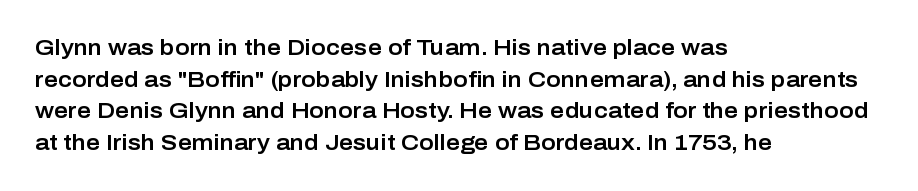
Q: Is the text italic (slanted)? A: No, it is upright.
Q: Is the text underlined? A: No.
Q: How is the paragraph aligned? A: Left-aligned.
Q: Is the spacing between letters normal or unusually wide? A: Normal.
Q: Is the spacing between lines tight, normal or loose? A: Normal.
